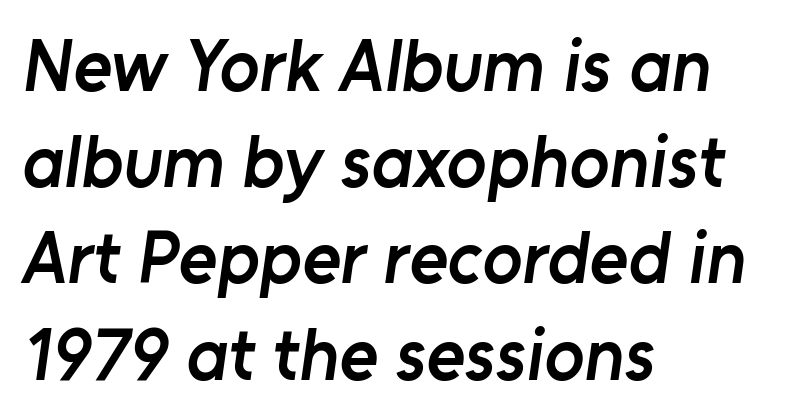
In CSS terms this would be text-align: left. The words here are not underlined. The strokes are fattened partway — semibold, not bold. How would I describe the line gaps? Plain and ordinary. Think of a printed novel: that variable character pitch is what you see here. Observe the absence of serifs on each vertical stroke in this sample.
